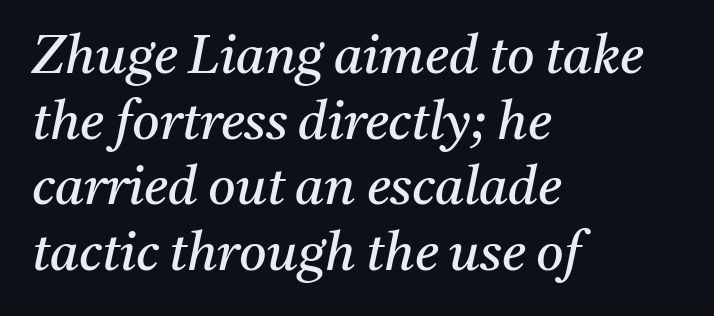
{"serif": "yes", "italic": "yes", "lean": "right", "slant_degrees": 11, "bold": "no", "weight": "regular", "width": "normal", "stroke_contrast": "medium", "x_height": "medium", "monospaced": "no", "underline": "no", "align": "left", "line_spacing_ratio": 1.24, "letter_spacing": "normal", "letter_spacing_em": 0.0, "glyph_px": 53}
